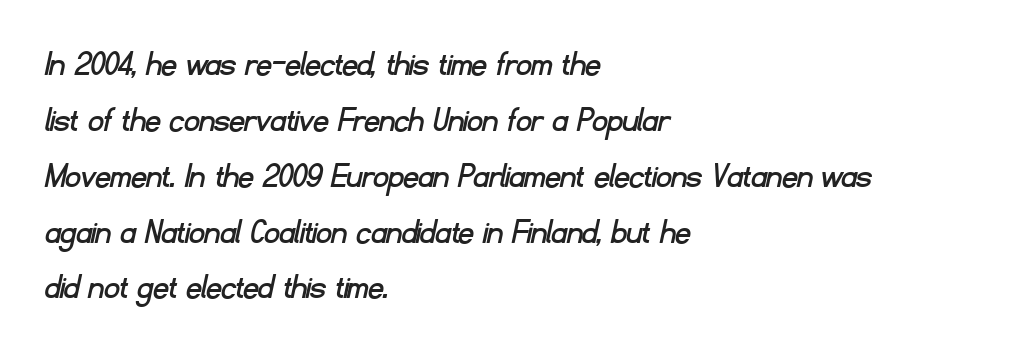
Do the characters align in a grid? No, the font is proportional. Type without underlining. The tracking reads as untouched default to a designer's eye. The letters carry no serifs — their stems end cleanly without finishing strokes.
